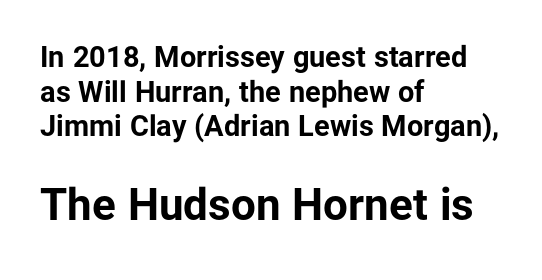
Q: Is the text bold? A: Yes.
Q: Is the text italic (slanted)? A: No, it is upright.
Q: Is the typeface a serif or a sans-serif typeface? A: Sans-serif.
Q: Is the text underlined? A: No.
Q: How is the paragraph aligned? A: Left-aligned.
Q: Is the spacing between letters normal or unusually wide? A: Normal.
Q: Which block of text is set in a larger size, the first (top) or the second (bottom)? A: The second (bottom) one.
Q: Width (condensed, normal, or wide)? A: Normal.
Q: Stroke contrast? A: Low.
Q: x-height? A: Medium.
Q: Monospaced? A: No.
